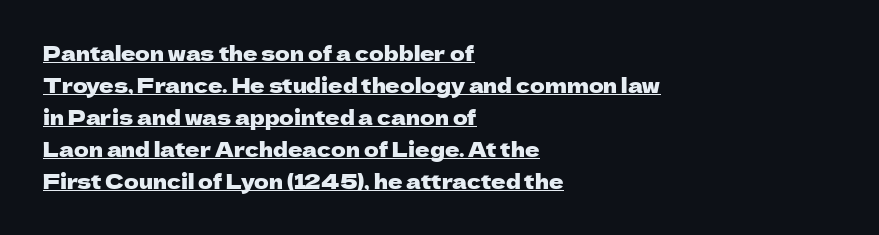
{"italic": "no", "underline": "yes", "align": "left", "line_spacing": "normal", "line_spacing_ratio": 1.6, "letter_spacing": "normal", "letter_spacing_em": 0.0, "glyph_px": 20}
